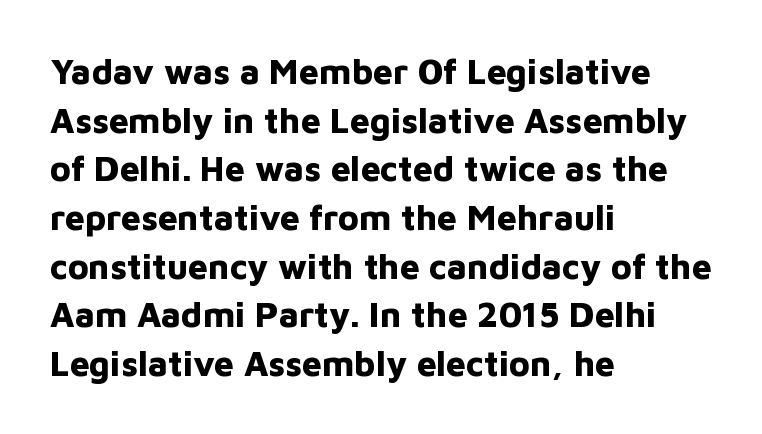
The image shows 35 px bold sans-serif type, upright; set left-aligned, normal line spacing (1.39x), normal letter spacing, not underlined; low stroke contrast and a medium x-height.
